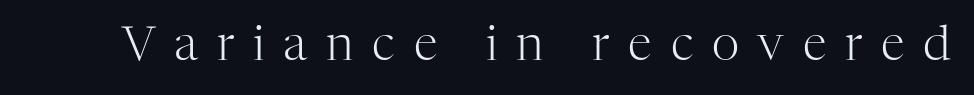
Q: Is the text bold? A: No.
Q: Is the text italic (slanted)? A: No, it is upright.
Q: Is the typeface a serif or a sans-serif typeface? A: Serif.
Q: Is the text underlined? A: No.
Q: Is the spacing between letters normal or unusually wide? A: Unusually wide.
Q: Width (condensed, normal, or wide)? A: Normal.
Q: Stroke contrast? A: High.
Q: x-height? A: Medium.
Q: Monospaced? A: No.
